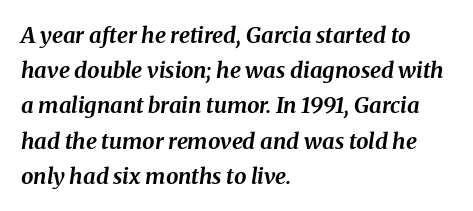
{"italic": "yes", "lean": "right", "slant_degrees": 8, "bold": "yes", "underline": "no", "align": "left", "line_spacing": "normal", "line_spacing_ratio": 1.6, "letter_spacing": "normal", "letter_spacing_em": 0.0, "glyph_px": 22}
